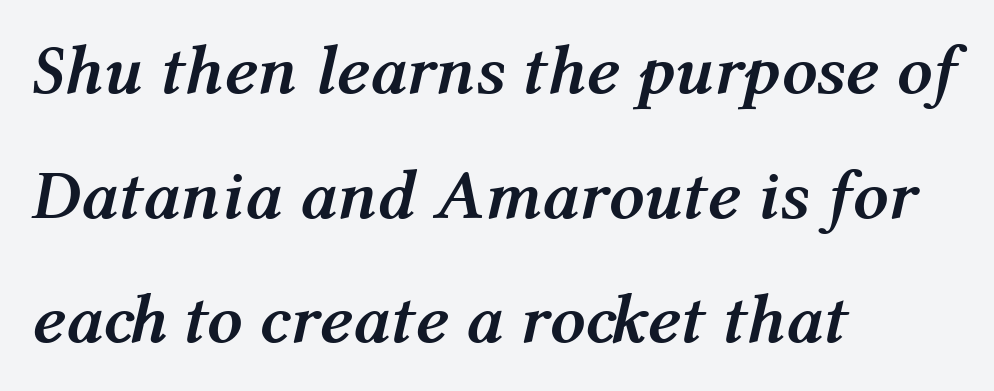
The image shows 70 px semibold type, italic (leaning right); set left-aligned, line spacing 1.78x, normal letter spacing, not underlined; medium stroke contrast and a medium x-height.
